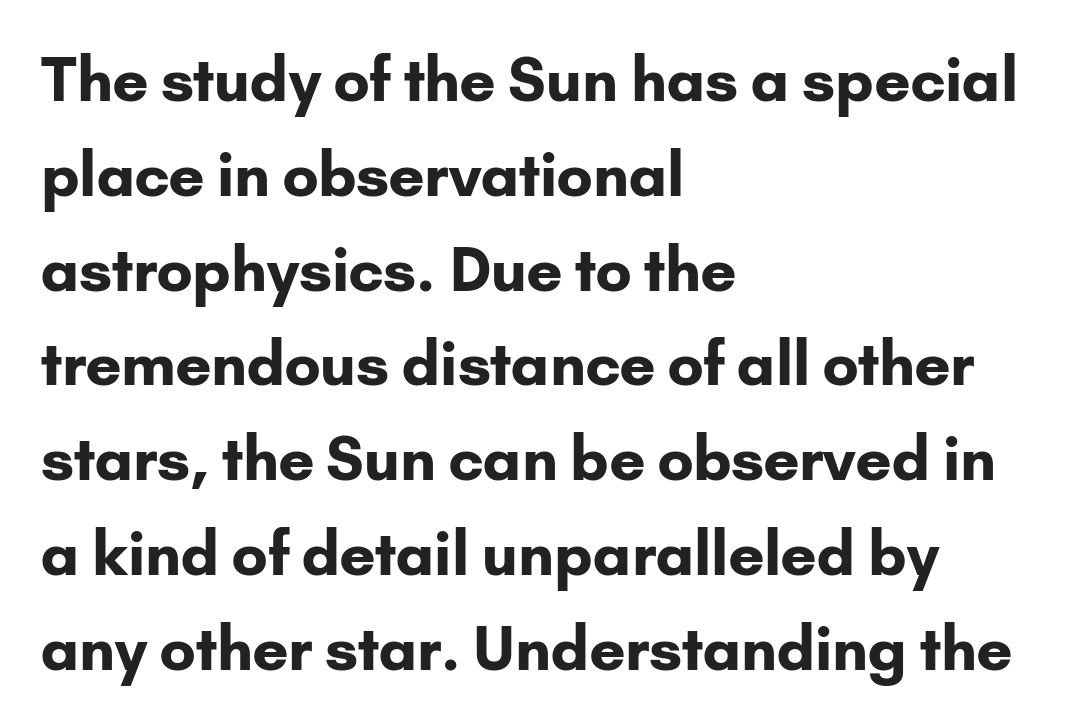
{"serif": "no", "italic": "no", "bold": "yes", "weight": "bold", "width": "normal", "stroke_contrast": "low", "x_height": "small", "monospaced": "no", "underline": "no", "align": "left", "line_spacing": "normal", "line_spacing_ratio": 1.58, "letter_spacing": "normal", "letter_spacing_em": 0.0, "glyph_px": 60}
